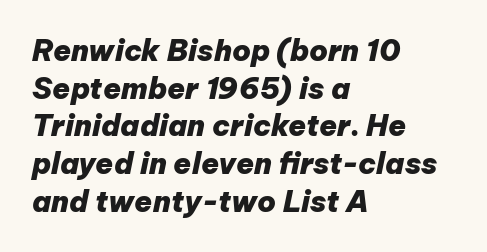
Looking at the ascenders, they clearly lean. Whoever set this chose a conventional vertical rhythm. Nobody drew a line under any word here. Casual observation: everything's shoved over to the left. Typesetter's note: full bold, strokes at maximum text heaviness.
